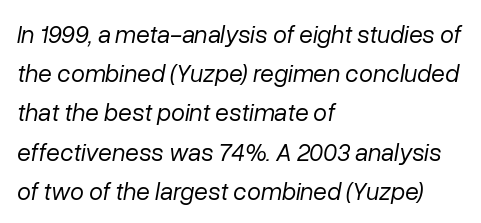
The passage shown is not bold in any degree. Italic? Definitely — the glyphs are oblique. Underlining? Definitely not there. Words appear dense and cohesive because spacing is normal. Each line starts at the same left margin while the right side varies.
